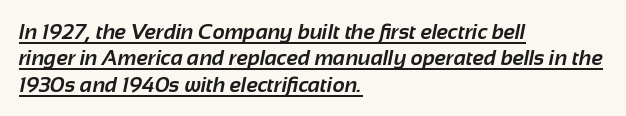
The image shows 21 px bold type; set left-aligned, normal line spacing (1.26x), normal letter spacing, underlined.
